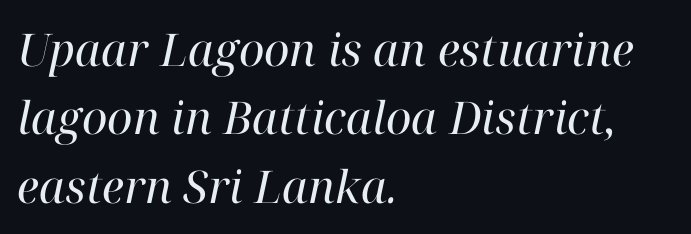
Q: Is the text bold? A: No.
Q: Is the text italic (slanted)? A: Yes, it leans right by about 12 degrees.
Q: Is the typeface a serif or a sans-serif typeface? A: Serif.
Q: Is the text underlined? A: No.
Q: How is the paragraph aligned? A: Left-aligned.
Q: Is the spacing between letters normal or unusually wide? A: Normal.
Q: Is the spacing between lines tight, normal or loose? A: Normal.
Q: Width (condensed, normal, or wide)? A: Normal.
Q: Stroke contrast? A: High.
Q: x-height? A: Medium.
Q: Monospaced? A: No.
